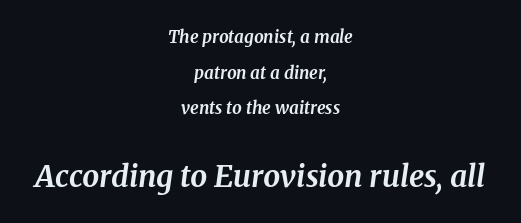
This layout puts the modest block above and the oversized block below. I'd call this a serif setting — the letters wear small feet. Nothing unusual about the tracking: characters are spaced as the font intends. Centered paragraph, ragged on both sides. Each row of text sits above clean, open space. The font is running at its bold setting.
